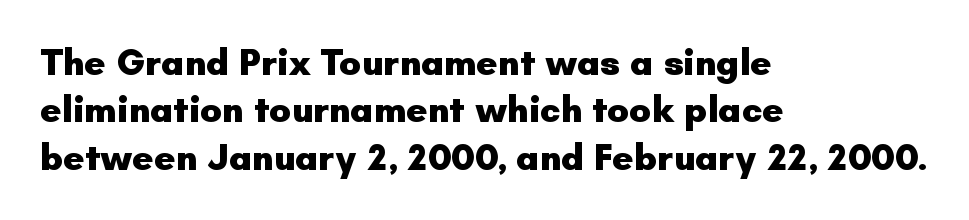
These lines keep a tight, regular rhythm from letter to letter. Style check: upright. These words are printed bold, with thick strokes throughout. Horizontally, the lines are justified to the leading edge only. Normally led — the rows are evenly, conventionally spaced. Honestly, there is no underline to notice here at all.
